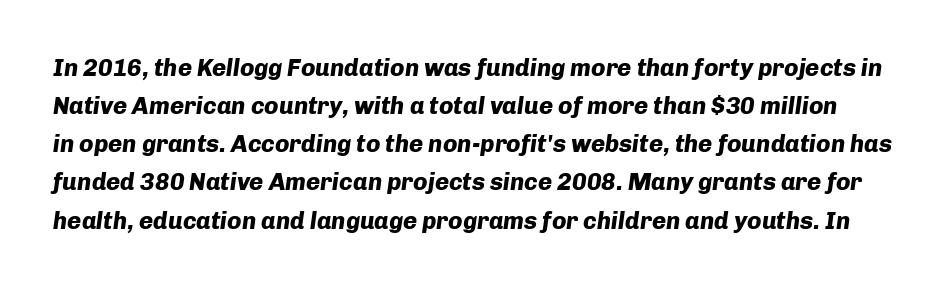
Q: Is the text bold? A: Yes.
Q: Is the text italic (slanted)? A: Yes, it leans right by about 8 degrees.
Q: Is the text underlined? A: No.
Q: Is the spacing between letters normal or unusually wide? A: Normal.
Q: Is the spacing between lines tight, normal or loose? A: Normal.
